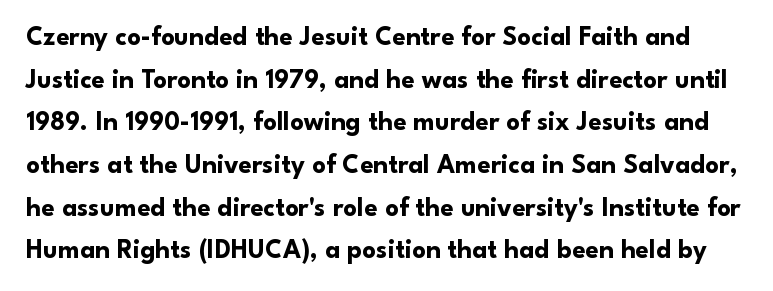
{"italic": "no", "bold": "yes", "underline": "no", "line_spacing": "normal", "line_spacing_ratio": 1.58, "letter_spacing": "normal", "letter_spacing_em": 0.0, "glyph_px": 27}
